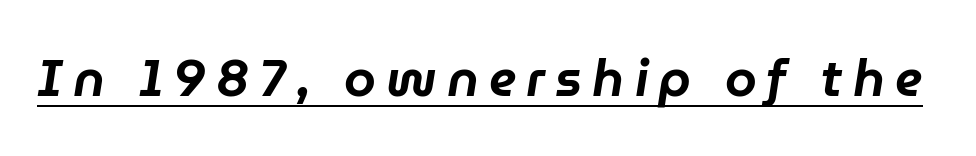
The image shows 51 px text type, italic (leaning right); set unusually wide letter spacing (+0.2 em), underlined; low stroke contrast and a medium x-height.
